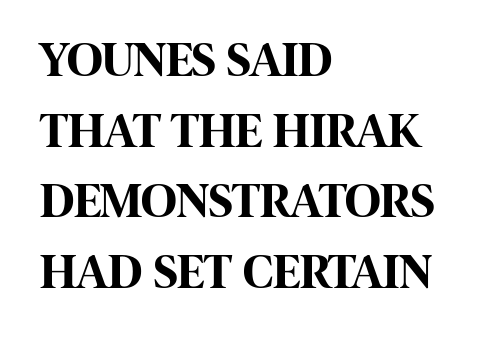
{"serif": "no", "italic": "no", "bold": "yes", "weight": "bold", "width": "condensed", "stroke_contrast": "high", "x_height": "large", "monospaced": "no", "underline": "no", "align": "left", "line_spacing": "normal", "line_spacing_ratio": 1.44, "letter_spacing": "normal", "letter_spacing_em": 0.0, "glyph_px": 49}
